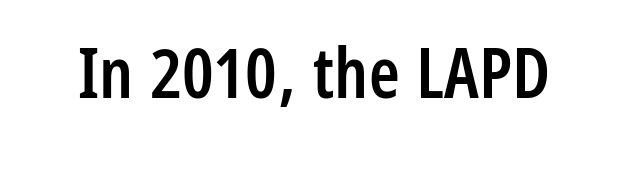
Type without underlining. A sans-serif font was chosen for this passage. In terms of weight, the rendering is demibold, just under bold. Is there any slant? The stems are plumb. Nobody touched the tracking dial on this one.
